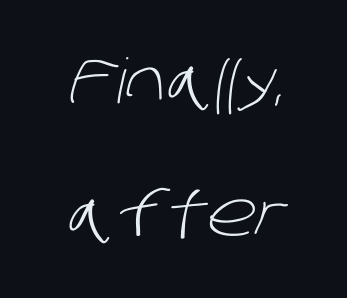
{"serif": "no", "bold": "no", "weight": "light", "width": "normal", "stroke_contrast": "low", "x_height": "large", "monospaced": "no", "underline": "no", "line_spacing": "loose", "line_spacing_ratio": 2.14, "letter_spacing": "normal", "letter_spacing_em": 0.0, "glyph_px": 62}
